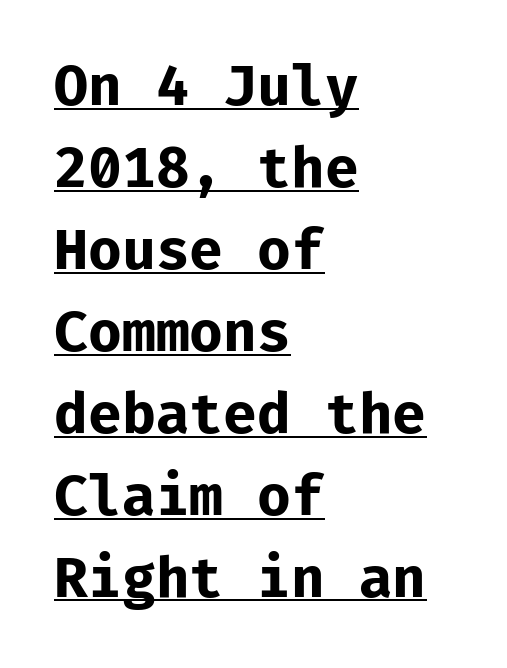
These words are printed bold, with thick strokes throughout. Letter spacing: default. Successive baselines arrive at the customary interval. Which margin do the lines hug? The left one — the right edge is uneven. Nope, not italic — everything's standing straight. What kind of face is this? One without serifs — a sans.
